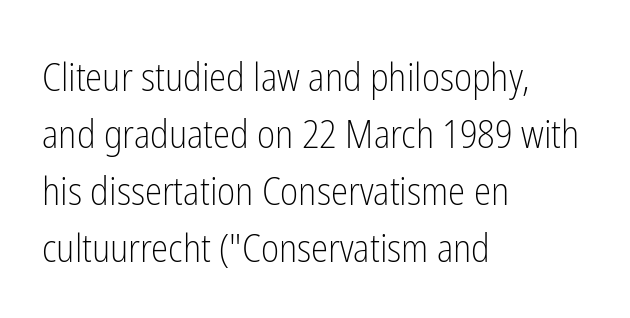
{"serif": "no", "italic": "no", "bold": "no", "weight": "light", "width": "condensed", "stroke_contrast": "low", "x_height": "medium", "monospaced": "no", "underline": "no", "align": "left", "line_spacing": "normal", "line_spacing_ratio": 1.46, "letter_spacing": "normal", "letter_spacing_em": 0.0, "glyph_px": 39}
